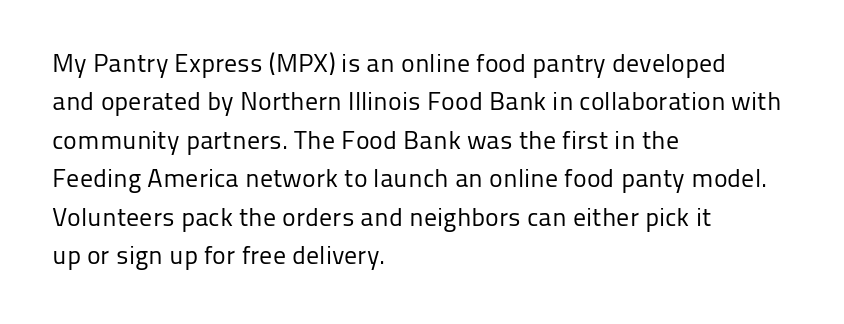
Q: Is the text bold? A: No.
Q: Is the text italic (slanted)? A: No, it is upright.
Q: Is the text underlined? A: No.
Q: How is the paragraph aligned? A: Left-aligned.
Q: Is the spacing between letters normal or unusually wide? A: Normal.
Q: Is the spacing between lines tight, normal or loose? A: Normal.
